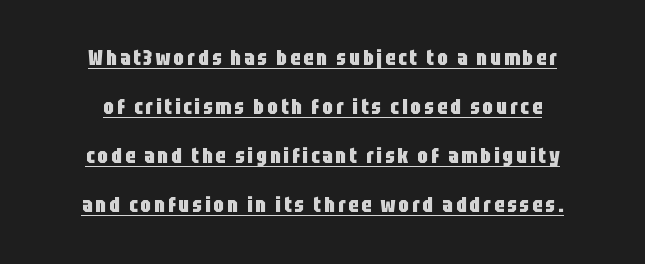
The space between consecutive lines is lavish. How heavy is the stroke? Heavy — this is a bold. Teacher's note: observe the equal gaps on both sides — that is centered alignment. The letters stand straight up with perfectly vertical stems. Each line of the rendering has a horizontal stroke beneath the glyphs.
